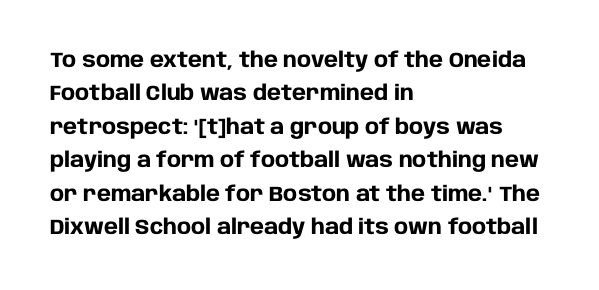
Q: Is the text bold? A: Yes.
Q: Is the text italic (slanted)? A: No, it is upright.
Q: Is the text underlined? A: No.
Q: How is the paragraph aligned? A: Left-aligned.
Q: Is the spacing between letters normal or unusually wide? A: Normal.
Q: Is the spacing between lines tight, normal or loose? A: Normal.
